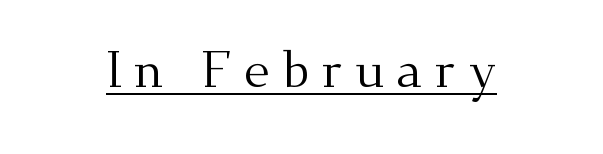
Q: Is the text bold? A: No.
Q: Is the text italic (slanted)? A: No, it is upright.
Q: Is the typeface a serif or a sans-serif typeface? A: Serif.
Q: Is the text underlined? A: Yes.
Q: Is the spacing between letters normal or unusually wide? A: Unusually wide.
Q: Width (condensed, normal, or wide)? A: Normal.
Q: Stroke contrast? A: Medium.
Q: x-height? A: Small.
Q: Monospaced? A: No.
